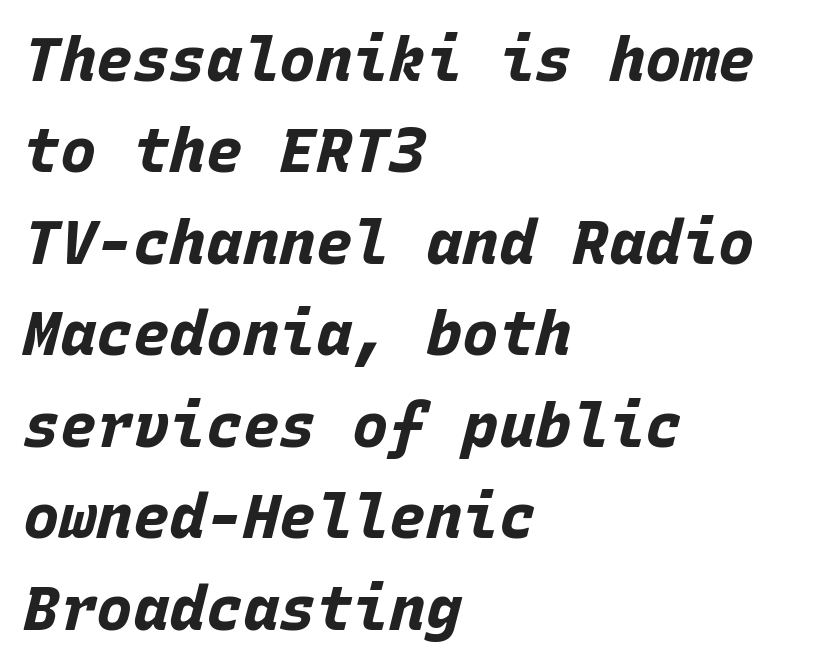
{"italic": "yes", "lean": "right", "slant_degrees": 15, "bold": "yes", "weight": "bold", "width": "normal", "stroke_contrast": "low", "x_height": "large", "monospaced": "yes", "underline": "no", "align": "left", "line_spacing": "normal", "line_spacing_ratio": 1.5, "letter_spacing": "normal", "letter_spacing_em": 0.0, "glyph_px": 61}
